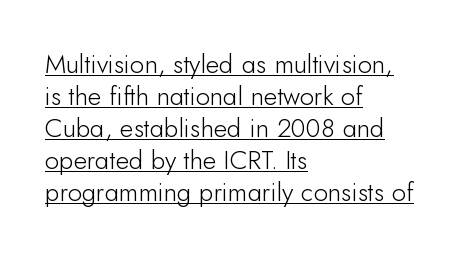
The image shows 26 px text type, upright; set left-aligned, line spacing 1.23x, normal letter spacing, underlined.
